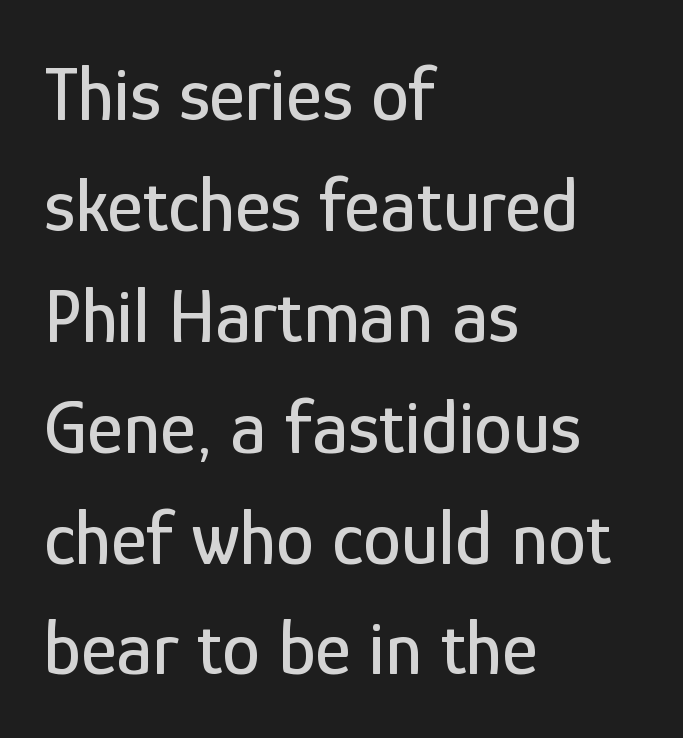
{"serif": "no", "italic": "no", "width": "condensed", "stroke_contrast": "low", "x_height": "medium", "monospaced": "no", "underline": "no", "align": "left", "line_spacing": "normal", "line_spacing_ratio": 1.44, "letter_spacing": "normal", "letter_spacing_em": 0.0, "glyph_px": 77}
